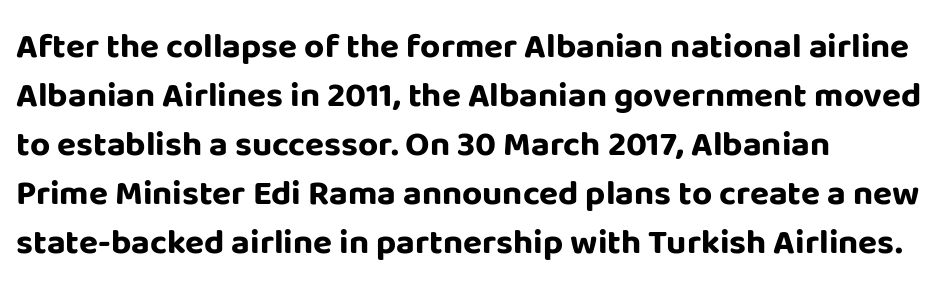
The image shows 35 px bold sans-serif type, upright; set left-aligned, normal line spacing (1.4x), normal letter spacing, not underlined; low stroke contrast and a large x-height.
